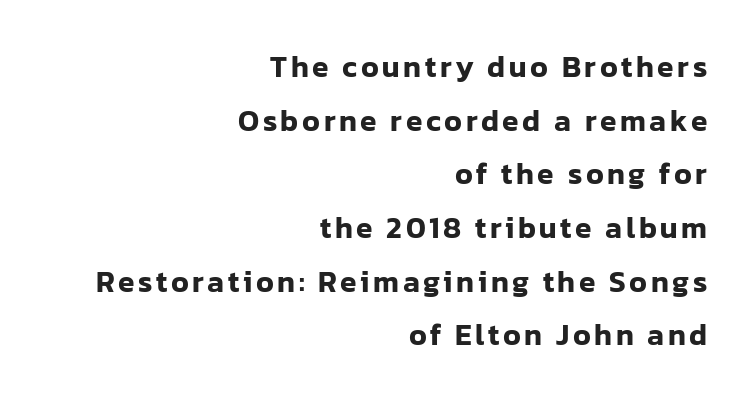
Q: Is the text italic (slanted)? A: No, it is upright.
Q: Is the typeface a serif or a sans-serif typeface? A: Sans-serif.
Q: Is the text underlined? A: No.
Q: How is the paragraph aligned? A: Right-aligned.
Q: Width (condensed, normal, or wide)? A: Normal.
Q: Stroke contrast? A: Low.
Q: x-height? A: Medium.
Q: Monospaced? A: No.
